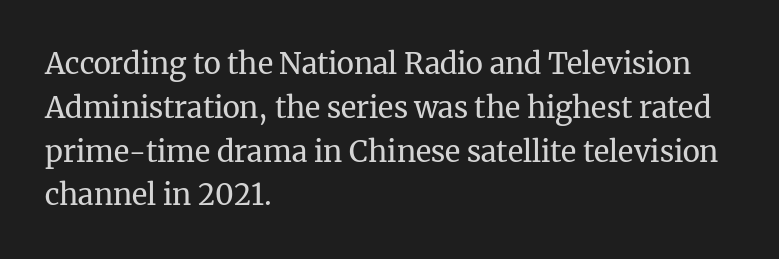
The image shows 29 px regular-weight serif type, upright; set left-aligned, normal line spacing (1.51x), normal letter spacing, not underlined; medium stroke contrast and a medium x-height.
